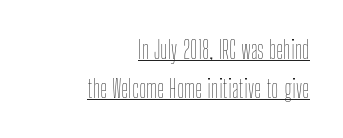
The image shows 25 px text type, upright; set right-aligned, normal line spacing (1.56x), normal letter spacing, underlined.
